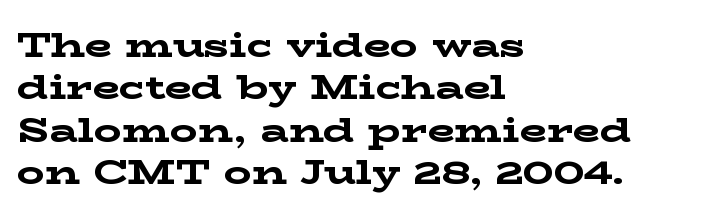
Q: Is the text bold? A: Yes.
Q: Is the text italic (slanted)? A: No, it is upright.
Q: Is the typeface a serif or a sans-serif typeface? A: Serif.
Q: Is the text underlined? A: No.
Q: How is the paragraph aligned? A: Left-aligned.
Q: Is the spacing between letters normal or unusually wide? A: Normal.
Q: Width (condensed, normal, or wide)? A: Wide.
Q: Stroke contrast? A: Low.
Q: x-height? A: Medium.
Q: Monospaced? A: No.
